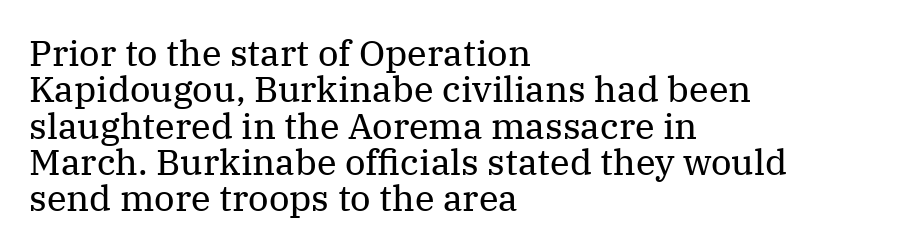
Q: Is the text bold? A: No.
Q: Is the text italic (slanted)? A: No, it is upright.
Q: Is the typeface a serif or a sans-serif typeface? A: Serif.
Q: Is the text underlined? A: No.
Q: How is the paragraph aligned? A: Left-aligned.
Q: Is the spacing between letters normal or unusually wide? A: Normal.
Q: Is the spacing between lines tight, normal or loose? A: Tight.
Q: Width (condensed, normal, or wide)? A: Normal.
Q: Stroke contrast? A: Medium.
Q: x-height? A: Medium.
Q: Monospaced? A: No.
